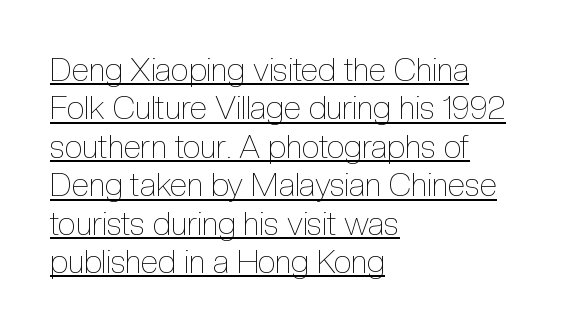
The typesetting does not lean heavy: it is not bold. Compared with undecorated copy, this sample adds a rule below the words. Ordinary non-slanted type is in use. Each line starts at the same left margin while the right side varies. These lines are rendered in a variable-pitch font. This rendering leaves character spacing at its baseline value.
